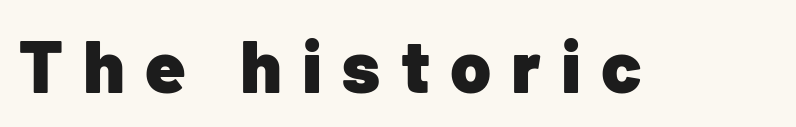
Q: Is the text bold? A: Yes.
Q: Is the text italic (slanted)? A: No, it is upright.
Q: Is the typeface a serif or a sans-serif typeface? A: Sans-serif.
Q: Is the text underlined? A: No.
Q: Is the spacing between letters normal or unusually wide? A: Unusually wide.
Q: Width (condensed, normal, or wide)? A: Normal.
Q: Stroke contrast? A: Low.
Q: x-height? A: Medium.
Q: Monospaced? A: No.
